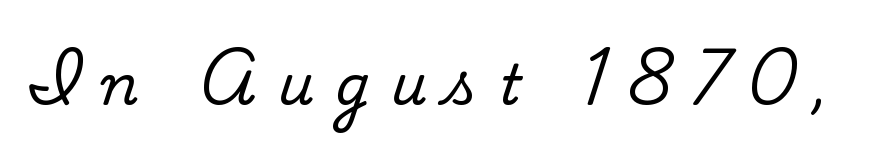
The passage shown is typed in a proportional face where columns would drift. This sample uses expanded letter spacing, leaving extra air between glyphs. This rendering features lettering with no underline.
